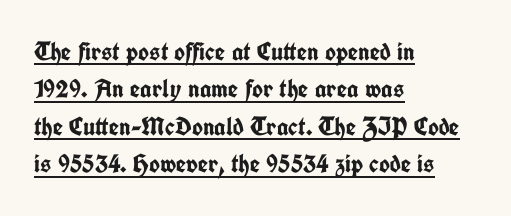
The image shows 26 px bold type, upright; set left-aligned, normal line spacing (1.44x), normal letter spacing, underlined.
